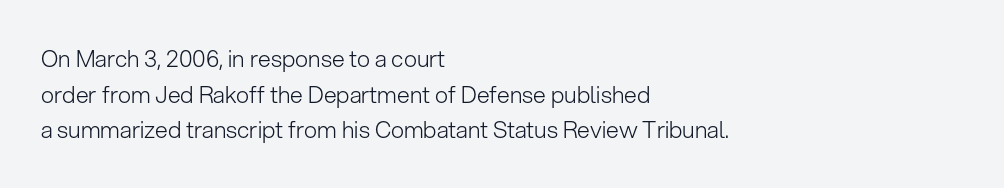
Q: Is the text bold? A: No.
Q: Is the text italic (slanted)? A: No, it is upright.
Q: Is the text underlined? A: No.
Q: How is the paragraph aligned? A: Left-aligned.
Q: Is the spacing between letters normal or unusually wide? A: Normal.
Q: Is the spacing between lines tight, normal or loose? A: Normal.
